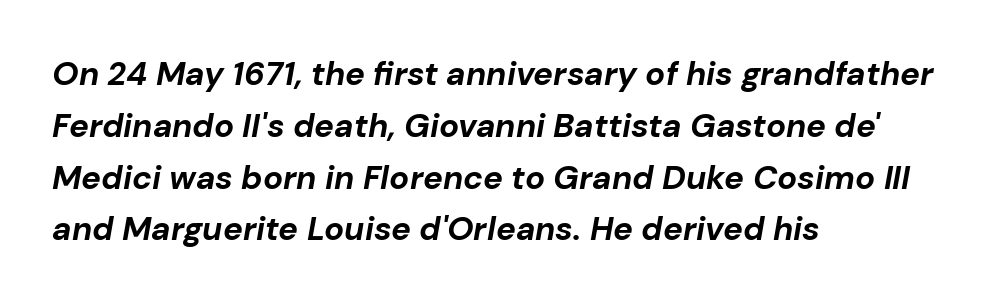
The image shows 33 px bold type, italic (leaning right); set left-aligned, normal line spacing (1.57x), normal letter spacing, not underlined; low stroke contrast and a medium x-height.
